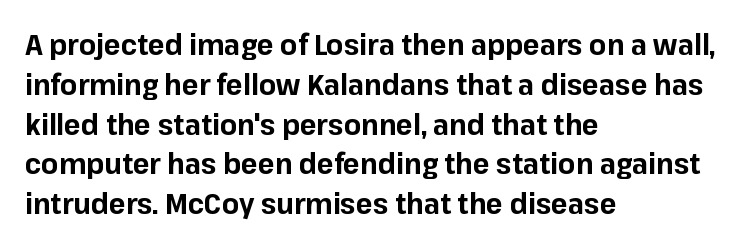
Q: Is the text bold? A: Yes.
Q: Is the text italic (slanted)? A: No, it is upright.
Q: Is the typeface a serif or a sans-serif typeface? A: Sans-serif.
Q: Is the text underlined? A: No.
Q: How is the paragraph aligned? A: Left-aligned.
Q: Is the spacing between letters normal or unusually wide? A: Normal.
Q: Is the spacing between lines tight, normal or loose? A: Normal.
Q: Width (condensed, normal, or wide)? A: Normal.
Q: Stroke contrast? A: Low.
Q: x-height? A: Medium.
Q: Monospaced? A: No.
